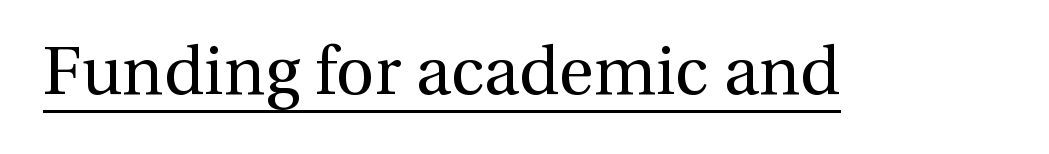
Letter spacing: default. The words here are underlined. Spacing verdict: proportional, widths tailored to each character. Is this a heavy cut? Hardly; it is regular or lighter. When letters stand straight like this, we call the style roman or upright.
